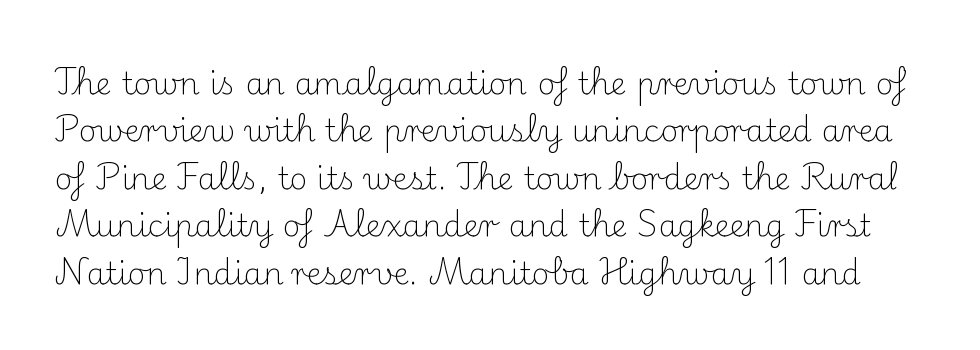
Little horizontal feet cap the strokes, marking this as serif type. Between one letter and the next there's only the usual sliver of space. Each row of text sits above clean, open space. Summary of vertical rhythm: regular, with standard interline spacing. The specimen reads as upright at a glance.
